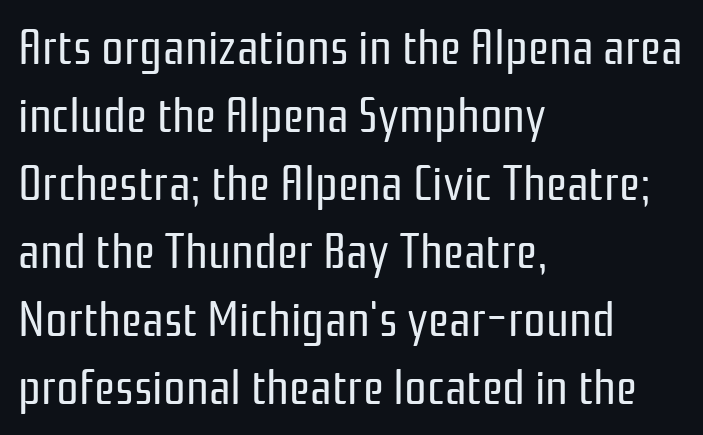
Q: Is the text bold? A: No.
Q: Is the text italic (slanted)? A: No, it is upright.
Q: Is the typeface a serif or a sans-serif typeface? A: Sans-serif.
Q: Is the text underlined? A: No.
Q: How is the paragraph aligned? A: Left-aligned.
Q: Is the spacing between letters normal or unusually wide? A: Normal.
Q: Is the spacing between lines tight, normal or loose? A: Normal.
Q: Width (condensed, normal, or wide)? A: Condensed.
Q: Stroke contrast? A: Low.
Q: x-height? A: Medium.
Q: Monospaced? A: No.
